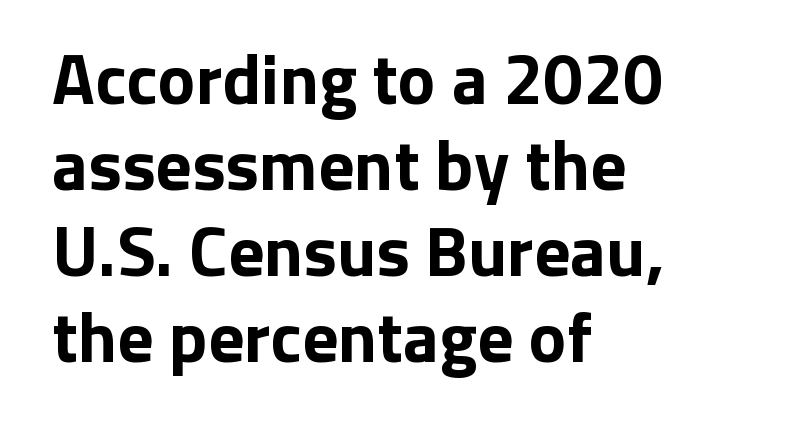
Q: Is the text bold? A: Yes.
Q: Is the text italic (slanted)? A: No, it is upright.
Q: Is the typeface a serif or a sans-serif typeface? A: Sans-serif.
Q: Is the text underlined? A: No.
Q: How is the paragraph aligned? A: Left-aligned.
Q: Is the spacing between letters normal or unusually wide? A: Normal.
Q: Width (condensed, normal, or wide)? A: Normal.
Q: Stroke contrast? A: Low.
Q: x-height? A: Medium.
Q: Monospaced? A: No.
